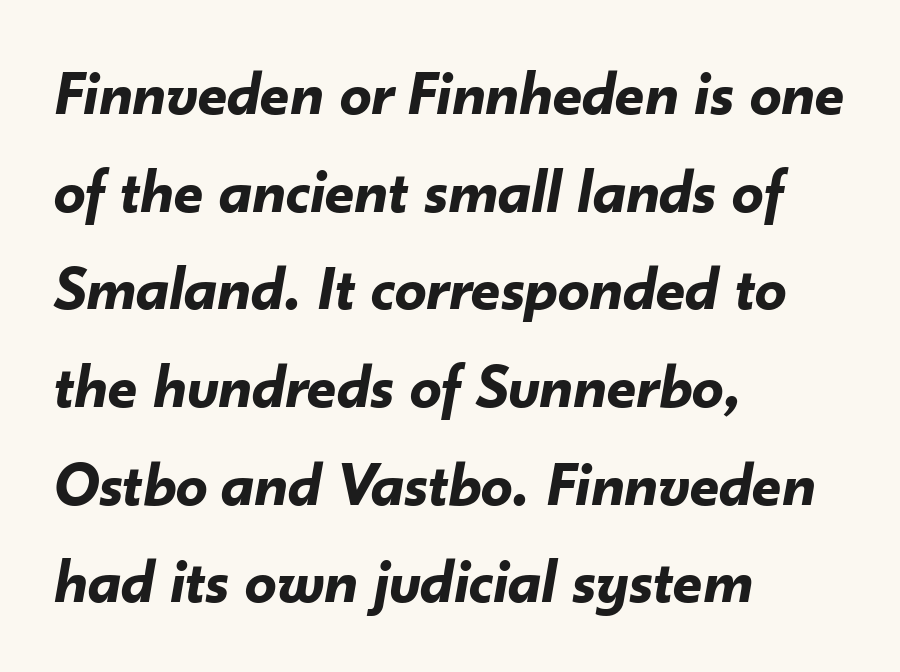
Reading down the block, your eye returns to a fixed left position each line. The area under the type is left untouched. Character widths vary here, with narrow letters taking less room than wide ones. Bold? Absolutely — the strokes are thick and heavy. Does the leading feel generous? No, just average. Quick note: italic.
